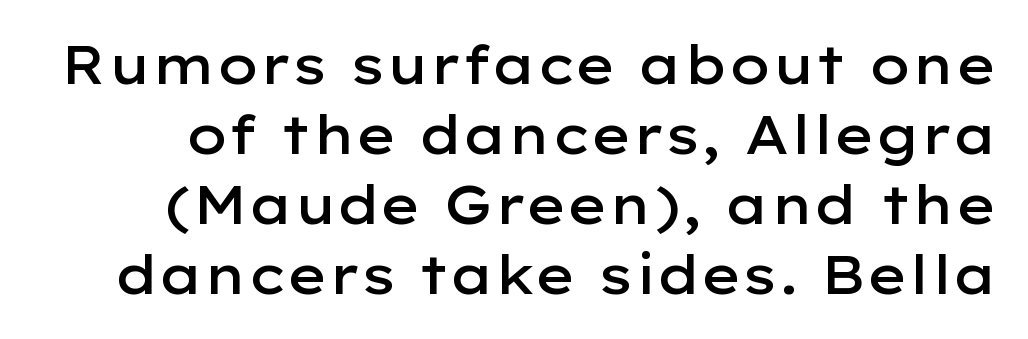
Look at the bottom of the vertical strokes: they stop flat, with no serifs. The face used here is rendered with its standard letterfit. Anything drawn beneath the words? Only blank space. In terms of posture, this sample is upright. Notice the strokes are somewhat thickened but not fully heavy: this is a semibold.
